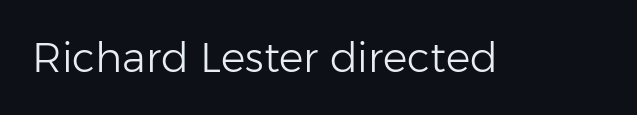
Q: Is the text bold? A: No.
Q: Is the text italic (slanted)? A: No, it is upright.
Q: Is the typeface a serif or a sans-serif typeface? A: Sans-serif.
Q: Is the text underlined? A: No.
Q: Is the spacing between letters normal or unusually wide? A: Normal.
Q: Width (condensed, normal, or wide)? A: Normal.
Q: Stroke contrast? A: Low.
Q: x-height? A: Medium.
Q: Monospaced? A: No.
